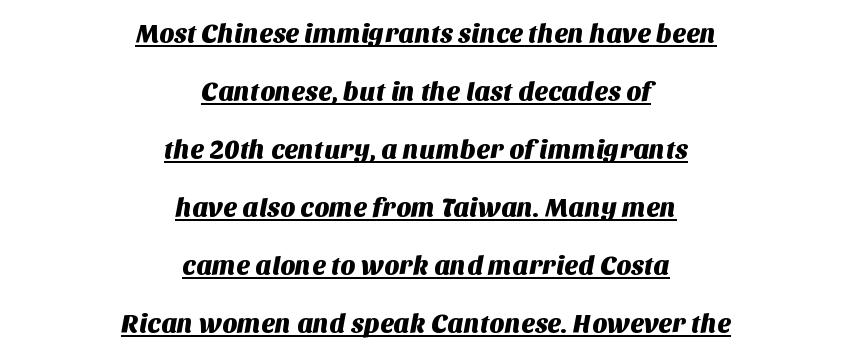
The image shows 26 px text type; set centered, loose line spacing (2.23x), normal letter spacing, underlined.
